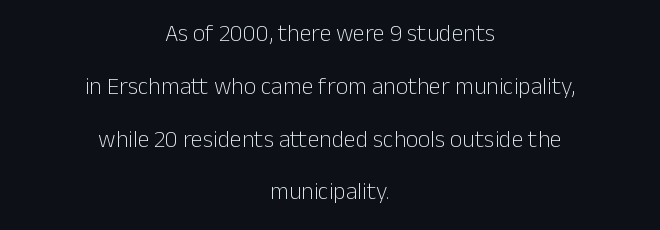
{"italic": "no", "bold": "no", "underline": "no", "align": "center", "line_spacing": "loose", "line_spacing_ratio": 2.2, "letter_spacing": "normal", "letter_spacing_em": 0.0, "glyph_px": 24}
